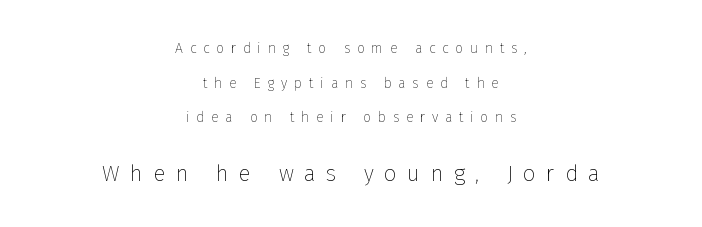
{"italic": "no", "bold": "no", "underline": "no", "align": "center", "line_spacing": "loose", "line_spacing_ratio": 2.47, "letter_spacing": "wide", "letter_spacing_em": 0.48, "larger_block": "second", "size_ratio": 1.57, "glyph_px": 22}
